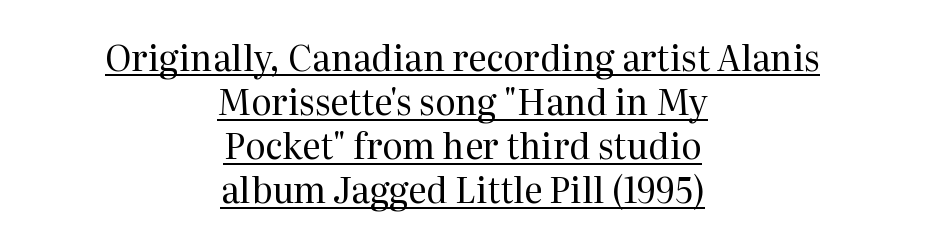
Q: Is the text bold? A: No.
Q: Is the text italic (slanted)? A: No, it is upright.
Q: Is the typeface a serif or a sans-serif typeface? A: Serif.
Q: Is the text underlined? A: Yes.
Q: How is the paragraph aligned? A: Centered.
Q: Is the spacing between letters normal or unusually wide? A: Normal.
Q: Is the spacing between lines tight, normal or loose? A: Normal.
Q: Width (condensed, normal, or wide)? A: Normal.
Q: Stroke contrast? A: Medium.
Q: x-height? A: Medium.
Q: Monospaced? A: No.
